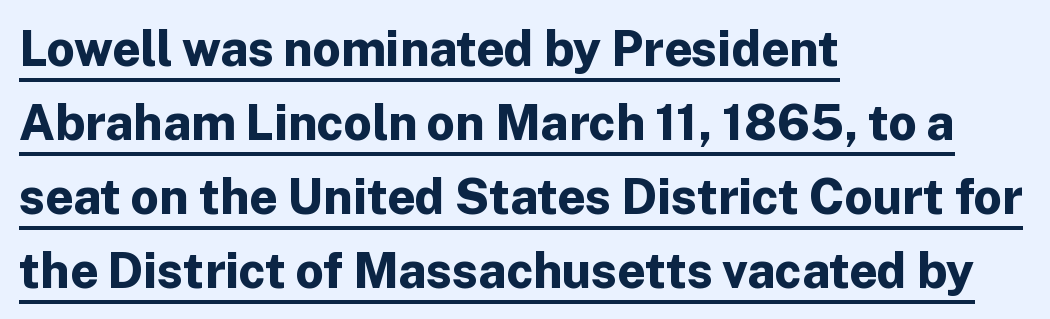
Q: Is the text bold? A: Yes.
Q: Is the text italic (slanted)? A: No, it is upright.
Q: Is the typeface a serif or a sans-serif typeface? A: Sans-serif.
Q: Is the text underlined? A: Yes.
Q: How is the paragraph aligned? A: Left-aligned.
Q: Is the spacing between letters normal or unusually wide? A: Normal.
Q: Is the spacing between lines tight, normal or loose? A: Normal.
Q: Width (condensed, normal, or wide)? A: Normal.
Q: Stroke contrast? A: Low.
Q: x-height? A: Medium.
Q: Monospaced? A: No.
